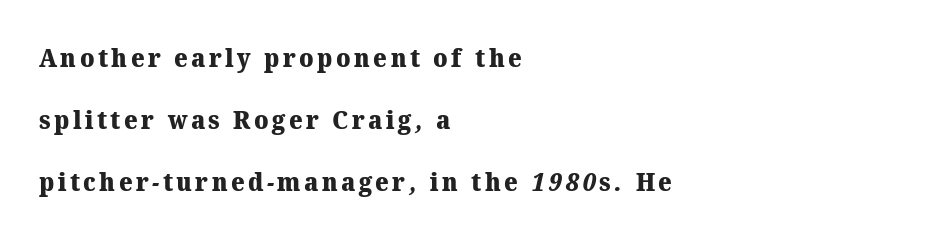
Q: Is the text bold? A: Yes.
Q: Is the text underlined? A: No.
Q: How is the paragraph aligned? A: Left-aligned.
Q: Is the spacing between lines tight, normal or loose? A: Loose.
